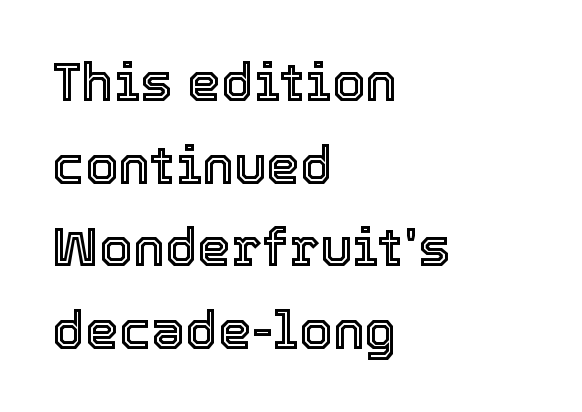
{"italic": "no", "width": "normal", "x_height": "medium", "monospaced": "no", "underline": "no", "align": "left", "line_spacing": "normal", "line_spacing_ratio": 1.53, "letter_spacing": "normal", "letter_spacing_em": 0.0, "glyph_px": 54}
